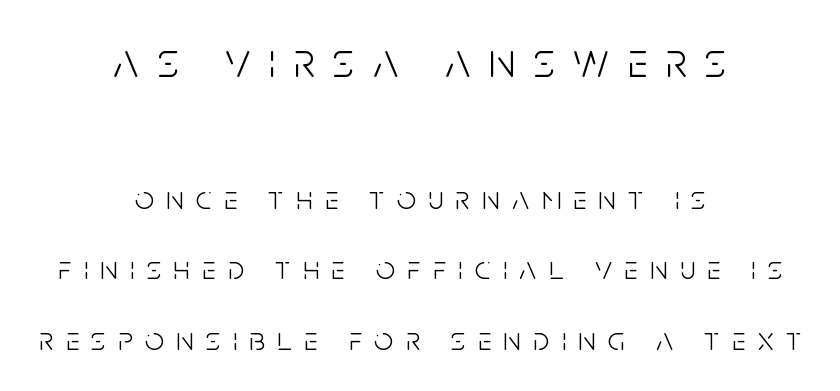
The image shows 49 px light, condensed sans-serif type, upright; set centered, loose line spacing (2.15x), unusually wide letter spacing (+0.38 em), not underlined; the first (top) block is 1.48x larger; low stroke contrast and a large x-height.
